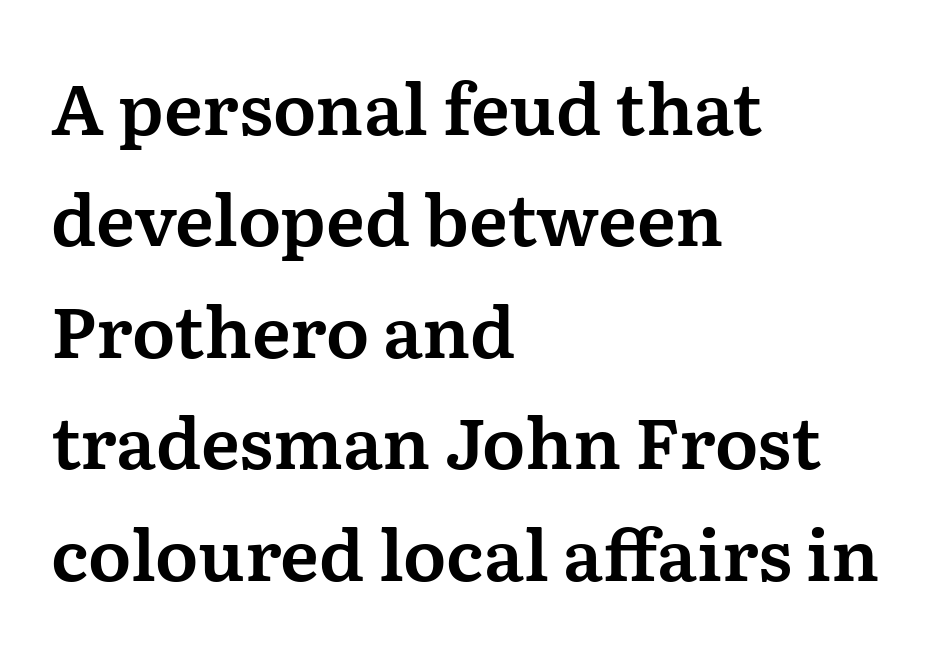
The image shows 71 px serif type, upright; set left-aligned, normal line spacing (1.57x), normal letter spacing, not underlined; medium stroke contrast and a medium x-height.
